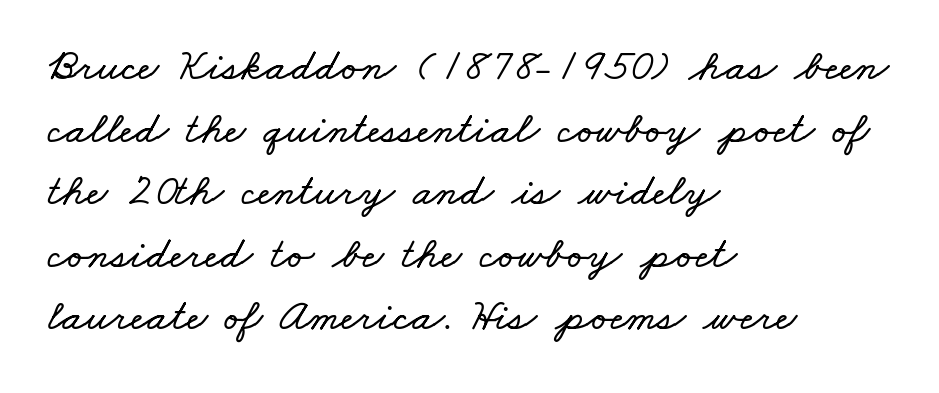
{"width": "wide", "stroke_contrast": "low", "x_height": "small", "monospaced": "no", "underline": "no", "align": "left", "line_spacing": "normal", "line_spacing_ratio": 1.39, "letter_spacing": "normal", "letter_spacing_em": 0.0, "glyph_px": 45}
